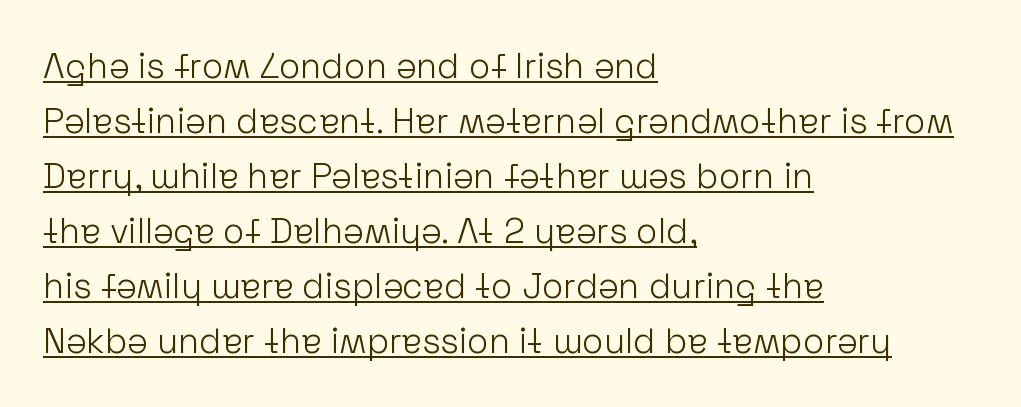
The image shows 35 px light sans-serif type, upright; set left-aligned, normal line spacing (1.57x), normal letter spacing, underlined; low stroke contrast and a medium x-height.
